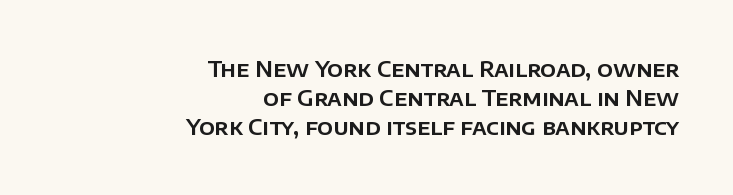
The image shows 22 px text type, upright; set right-aligned, normal line spacing (1.32x), normal letter spacing, not underlined.
